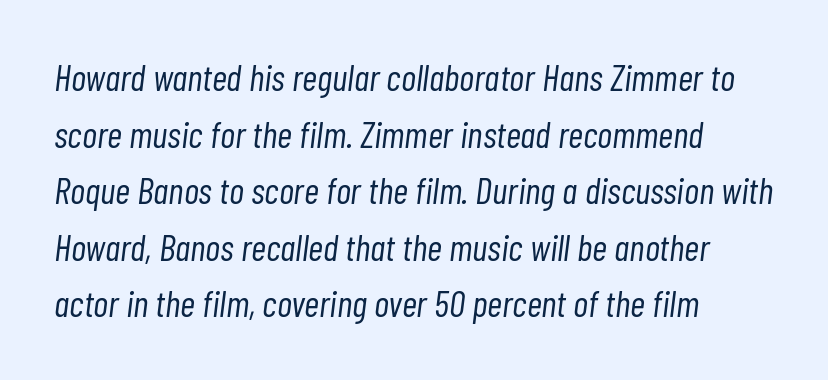
Q: Is the text bold? A: No.
Q: Is the text italic (slanted)? A: Yes, it leans right by about 7 degrees.
Q: Is the text underlined? A: No.
Q: How is the paragraph aligned? A: Left-aligned.
Q: Is the spacing between letters normal or unusually wide? A: Normal.
Q: Is the spacing between lines tight, normal or loose? A: Normal.
Q: Width (condensed, normal, or wide)? A: Condensed.
Q: Stroke contrast? A: Low.
Q: x-height? A: Medium.
Q: Monospaced? A: No.
